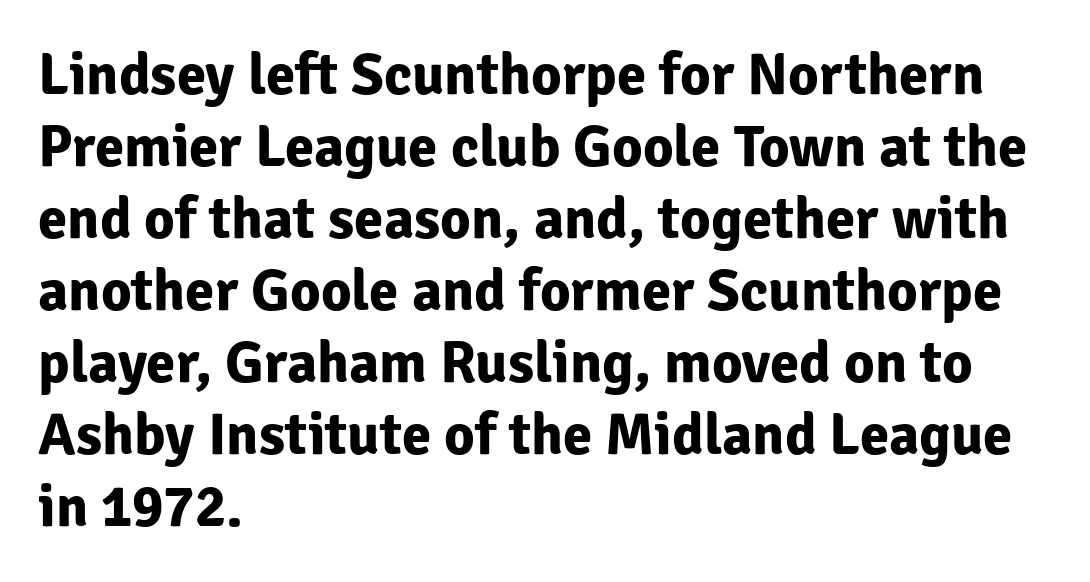
The image shows 59 px bold sans-serif type, upright; set left-aligned, line spacing 1.22x, normal letter spacing, not underlined; low stroke contrast and a medium x-height.
